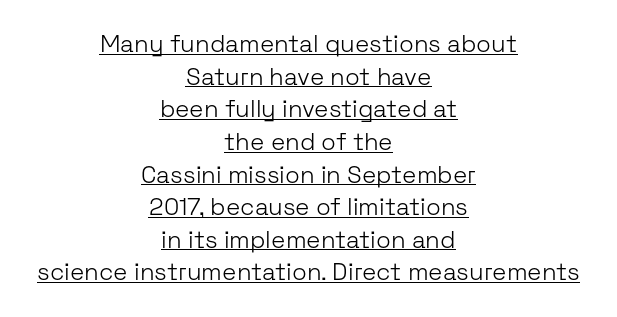
{"italic": "no", "bold": "no", "underline": "yes", "align": "center", "line_spacing": "normal", "line_spacing_ratio": 1.36, "letter_spacing": "normal", "letter_spacing_em": 0.0, "glyph_px": 24}
